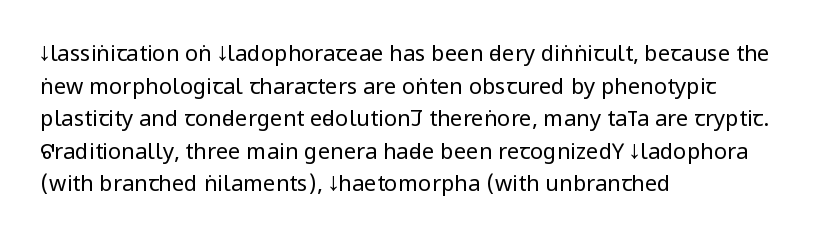
The image shows 22 px text type, upright; set left-aligned, normal line spacing (1.48x), normal letter spacing, not underlined.
